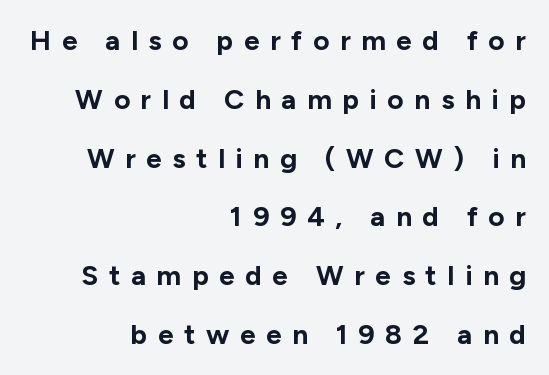
The image shows 28 px bold sans-serif type, upright; set right-aligned, loose line spacing (2.1x), unusually wide letter spacing (+0.38 em), not underlined; low stroke contrast and a medium x-height.
